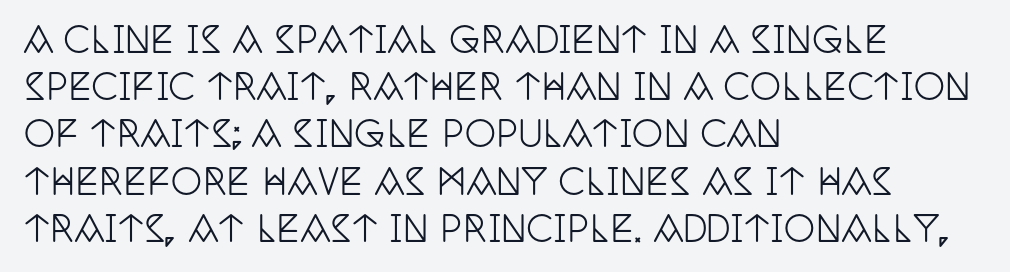
The image shows 35 px condensed serif type, upright; set left-aligned, normal line spacing (1.35x), normal letter spacing, not underlined; low stroke contrast and a large x-height.
